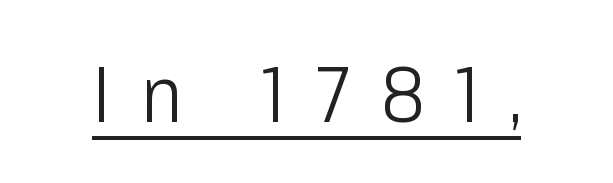
The image shows 78 px light, condensed sans-serif type, upright; set unusually wide letter spacing (+0.39 em), underlined; low stroke contrast and a medium x-height.
